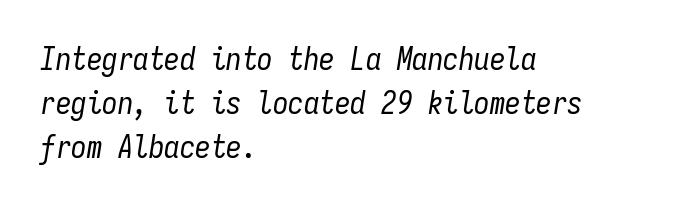
Q: Is the text bold? A: No.
Q: Is the text italic (slanted)? A: Yes, it leans right by about 9 degrees.
Q: Is the text underlined? A: No.
Q: How is the paragraph aligned? A: Left-aligned.
Q: Is the spacing between letters normal or unusually wide? A: Normal.
Q: Is the spacing between lines tight, normal or loose? A: Normal.
Q: Width (condensed, normal, or wide)? A: Condensed.
Q: Stroke contrast? A: Low.
Q: x-height? A: Medium.
Q: Monospaced? A: Yes.
